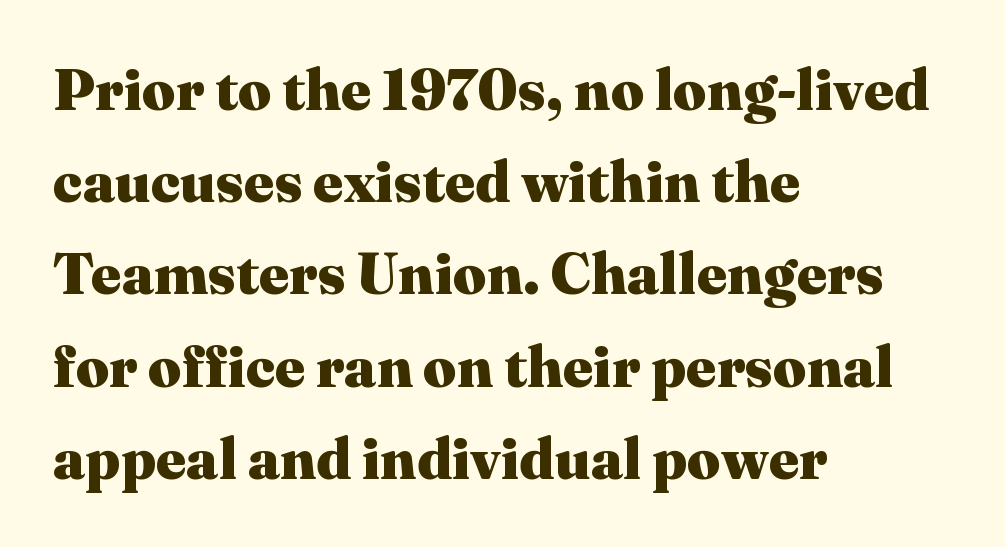
Q: Is the text bold? A: Yes.
Q: Is the text italic (slanted)? A: No, it is upright.
Q: Is the typeface a serif or a sans-serif typeface? A: Serif.
Q: Is the text underlined? A: No.
Q: How is the paragraph aligned? A: Left-aligned.
Q: Is the spacing between letters normal or unusually wide? A: Normal.
Q: Is the spacing between lines tight, normal or loose? A: Normal.
Q: Width (condensed, normal, or wide)? A: Normal.
Q: Stroke contrast? A: Medium.
Q: x-height? A: Medium.
Q: Monospaced? A: No.
